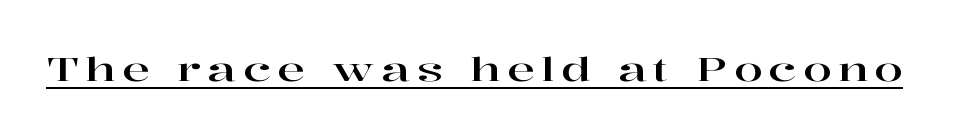
{"serif": "yes", "italic": "no", "width": "wide", "stroke_contrast": "high", "x_height": "medium", "monospaced": "no", "underline": "yes", "letter_spacing": "wide", "letter_spacing_em": 0.2, "glyph_px": 33}
